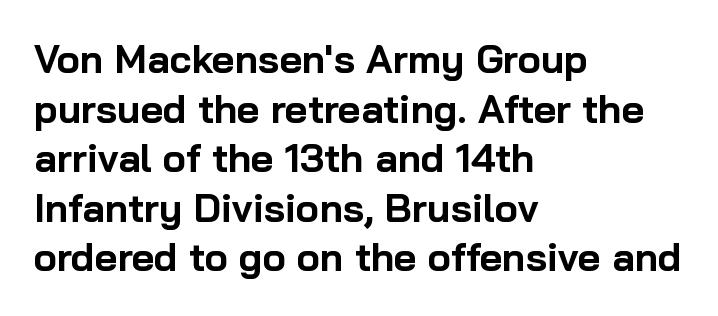
In terms of letterspacing, this is plain default setting. The glyphs are unaccompanied by any horizontal stroke below them. The font's upright variant was chosen for this text. The font family rendered here belongs to the sans-serif group. The setting favours the left margin, as ordinary paragraphs usually do.
